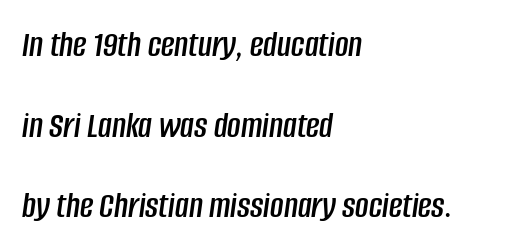
Vertically, the passage feels expansive, rows floating well apart. The typography opts for an oblique posture over an upright one. Here the designer chose a conventional face with non-uniform glyph widths. Lines of text with bare space underneath. The passage is arranged the way most books set body copy — flush left. The tracking reads as untouched default to a designer's eye.
